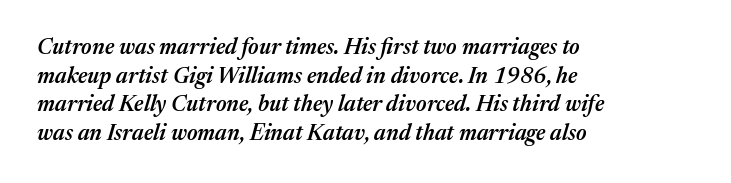
Q: Is the text bold? A: Semi-bold.
Q: Is the text italic (slanted)? A: Yes, it leans right by about 17 degrees.
Q: Is the text underlined? A: No.
Q: How is the paragraph aligned? A: Left-aligned.
Q: Is the spacing between letters normal or unusually wide? A: Normal.
Q: Is the spacing between lines tight, normal or loose? A: Normal.
